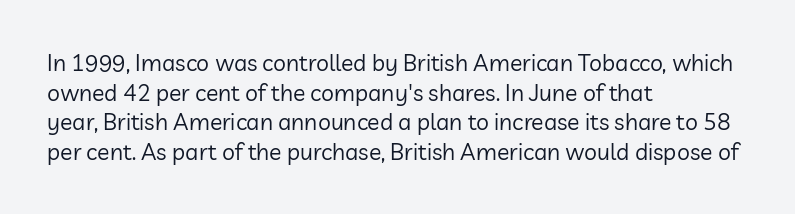
The lines sit at an ordinary, default distance from one another. The rag falls on the right side of this text block. The characters are drawn with everyday or finer stroke widths. Descender tails drop into unmarked territory.
